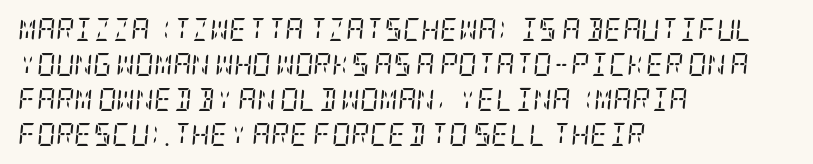
The image shows 23 px text type, italic (leaning right); set left-aligned, normal line spacing (1.52x), normal letter spacing, not underlined.
